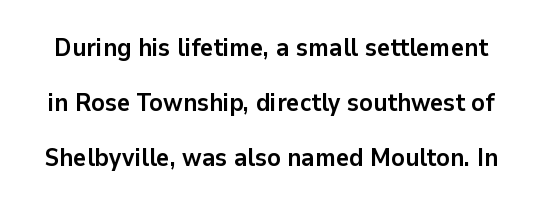
{"italic": "no", "bold": "yes", "underline": "no", "line_spacing": "loose", "line_spacing_ratio": 2.2, "letter_spacing": "normal", "letter_spacing_em": 0.0, "glyph_px": 25}
